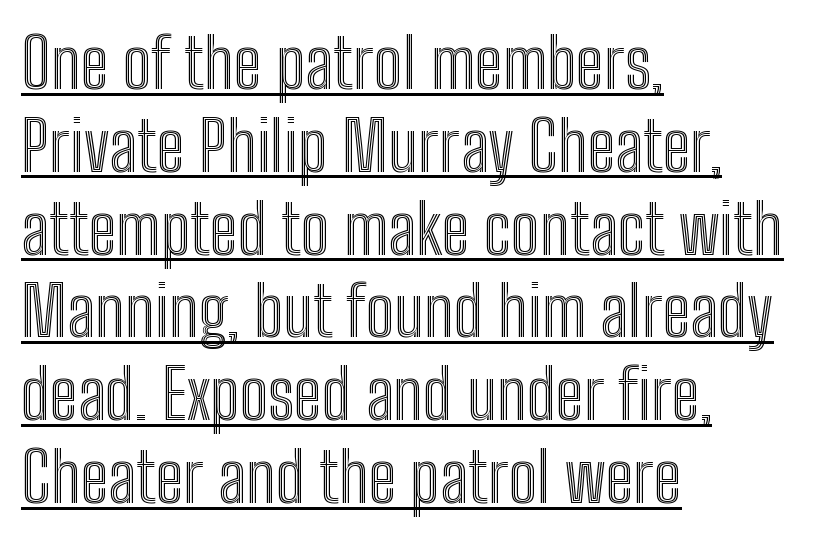
{"italic": "no", "width": "condensed", "x_height": "medium", "monospaced": "no", "underline": "yes", "align": "left", "line_spacing_ratio": 1.2, "letter_spacing": "normal", "letter_spacing_em": 0.0, "glyph_px": 69}
